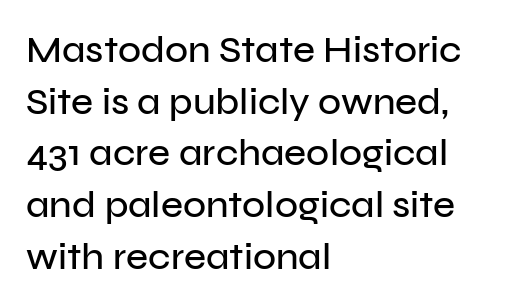
The image shows 38 px sans-serif type, upright; set left-aligned, normal line spacing (1.36x), normal letter spacing, not underlined; low stroke contrast and a medium x-height.
